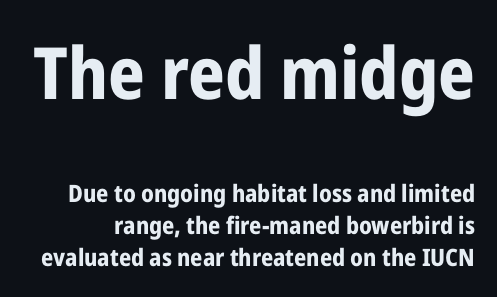
Summary of weight: heavy, a full bold. To sum up the face: it is a sans, with no serifs. Scale decreases going downward across the two blocks. Posture: straight, roman, zero tilt.
